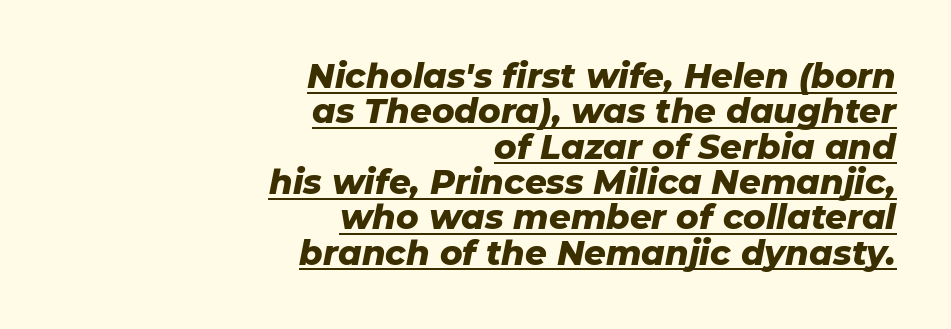
The face used here has the dense, thick strokes of a bold. Glance below the letters and you will spot a drawn line. The ragged edge is on the left, which tells us the setting is flush right. This block would grow much taller if given ordinary leading; it's compressed now. Do the characters align in a grid? No, the font is proportional.
